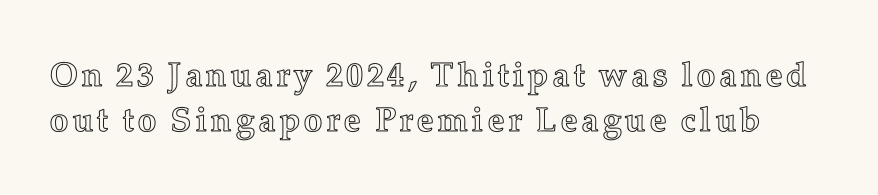
Q: Is the text italic (slanted)? A: No, it is upright.
Q: Is the text underlined? A: No.
Q: Is the spacing between lines tight, normal or loose? A: Normal.
Q: Width (condensed, normal, or wide)? A: Normal.
Q: x-height? A: Medium.
Q: Monospaced? A: No.
